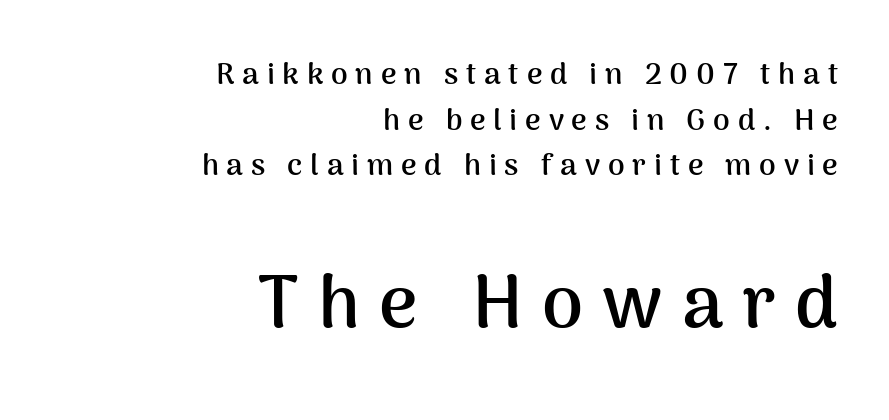
The designer went with a sans here, leaving each stem footless. Tracking value appears strongly positive — letters spread wide. Descenders hang freely into open space. The second block has been scaled up relative to the first.
